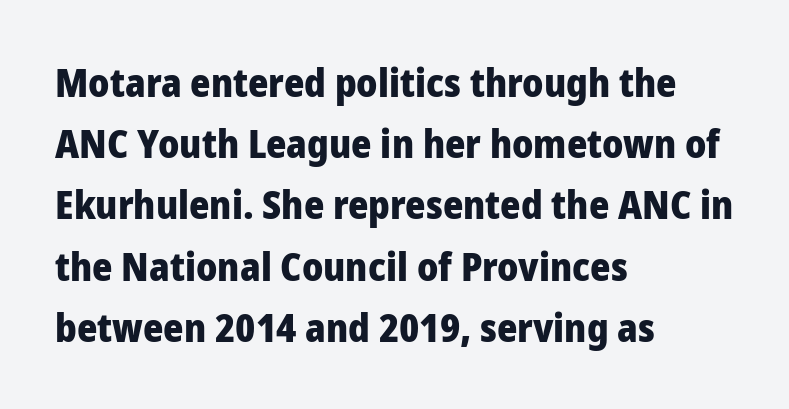
The image shows 39 px heavy sans-serif type, upright; set left-aligned, normal line spacing (1.57x), normal letter spacing, not underlined; low stroke contrast and a medium x-height.
